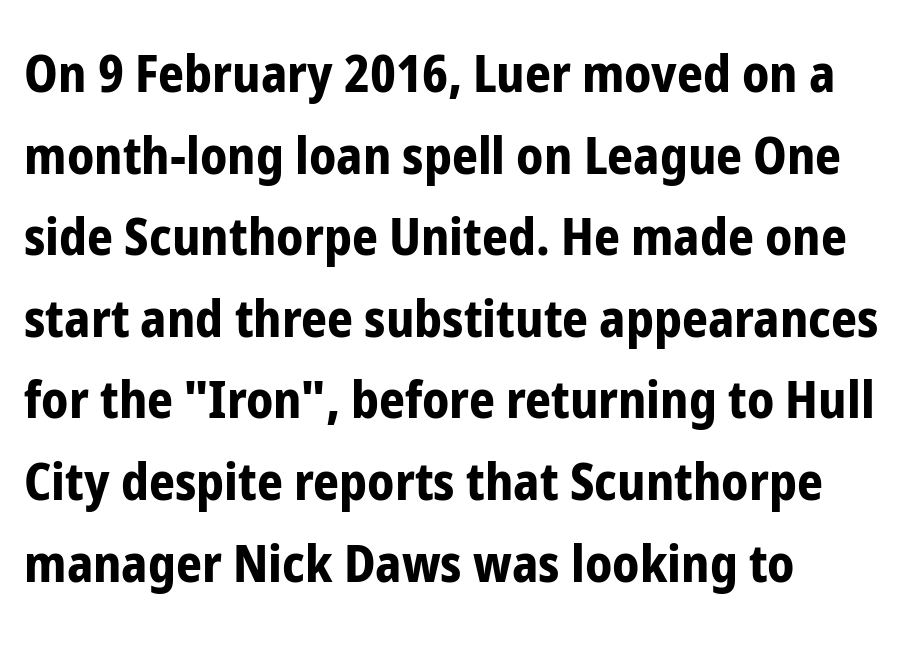
The image shows 51 px bold, condensed sans-serif type, upright; set left-aligned, normal line spacing (1.6x), normal letter spacing, not underlined; low stroke contrast and a medium x-height.
